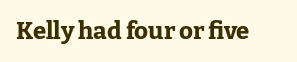
What stands out about the letter spacing? Nothing — it is the standard amount. Upright lettering throughout. Bold? Absolutely — the strokes are thick and heavy. The glyphs are unaccompanied by any horizontal stroke below them.
